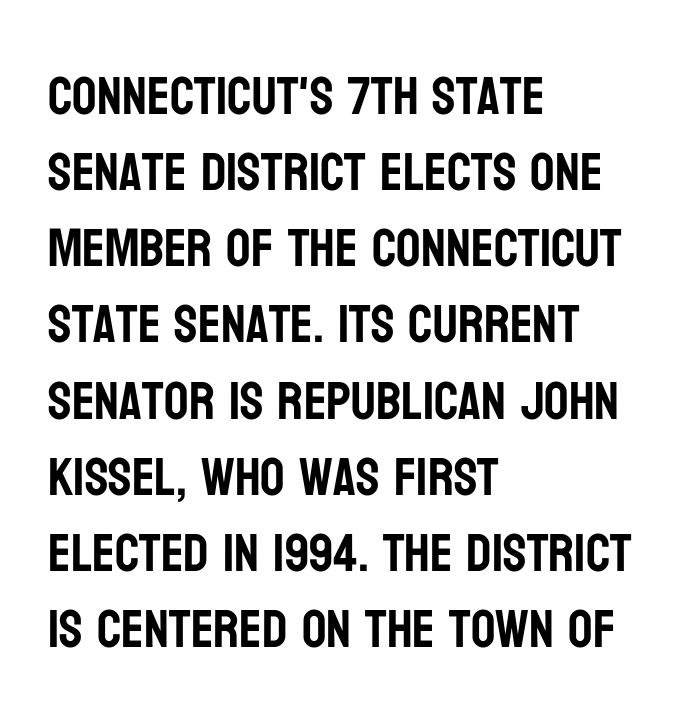
The image shows 54 px condensed sans-serif type, upright; set left-aligned, normal line spacing (1.41x), normal letter spacing, not underlined; low stroke contrast and a large x-height.
